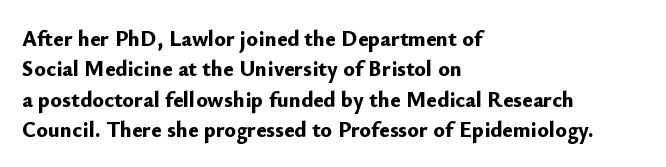
The paragraph shown leans on its left margin. The glyphs have the mass of a bold cut. How are the letters spaced? Ordinarily, with no added tracking. This sample uses an upright cut, with every glyph sitting square on the baseline.
